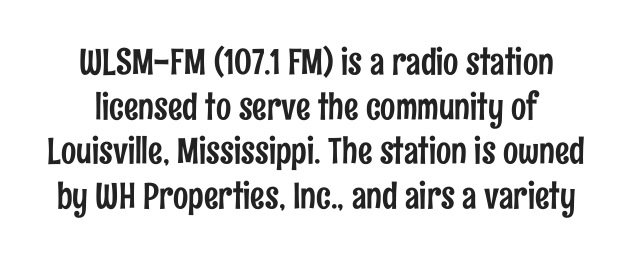
Type style note: lacks serifs. Unmarked baselines from the first word to the last. Does the lettering tilt? It doesn't — this is upright. The face used here is proportionally spaced, like ordinary book or web type. Caption: standard tracking, unaltered.
